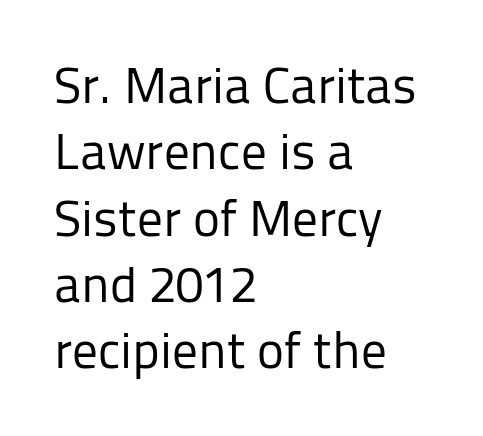
Q: Is the text bold? A: No.
Q: Is the text italic (slanted)? A: No, it is upright.
Q: Is the typeface a serif or a sans-serif typeface? A: Sans-serif.
Q: Is the text underlined? A: No.
Q: How is the paragraph aligned? A: Left-aligned.
Q: Is the spacing between letters normal or unusually wide? A: Normal.
Q: Is the spacing between lines tight, normal or loose? A: Normal.
Q: Width (condensed, normal, or wide)? A: Normal.
Q: Stroke contrast? A: Low.
Q: x-height? A: Medium.
Q: Monospaced? A: No.
